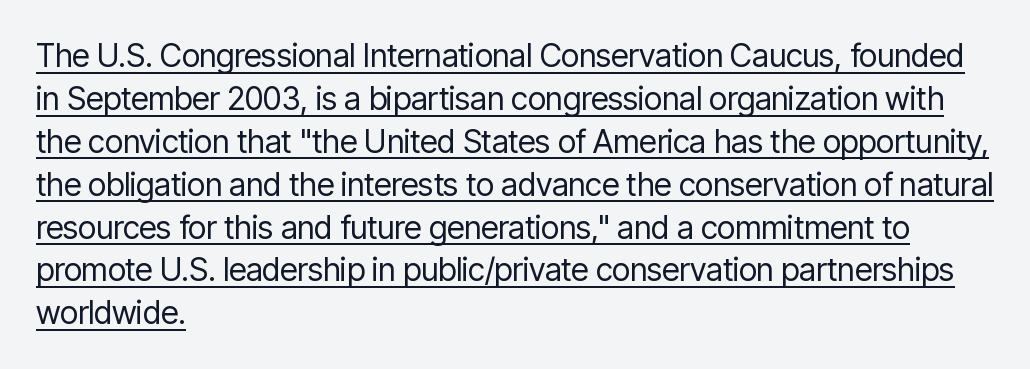
Q: Is the text bold? A: No.
Q: Is the text italic (slanted)? A: No, it is upright.
Q: Is the typeface a serif or a sans-serif typeface? A: Sans-serif.
Q: Is the text underlined? A: Yes.
Q: How is the paragraph aligned? A: Left-aligned.
Q: Is the spacing between letters normal or unusually wide? A: Normal.
Q: Is the spacing between lines tight, normal or loose? A: Normal.
Q: Width (condensed, normal, or wide)? A: Condensed.
Q: Stroke contrast? A: Low.
Q: x-height? A: Medium.
Q: Monospaced? A: No.
